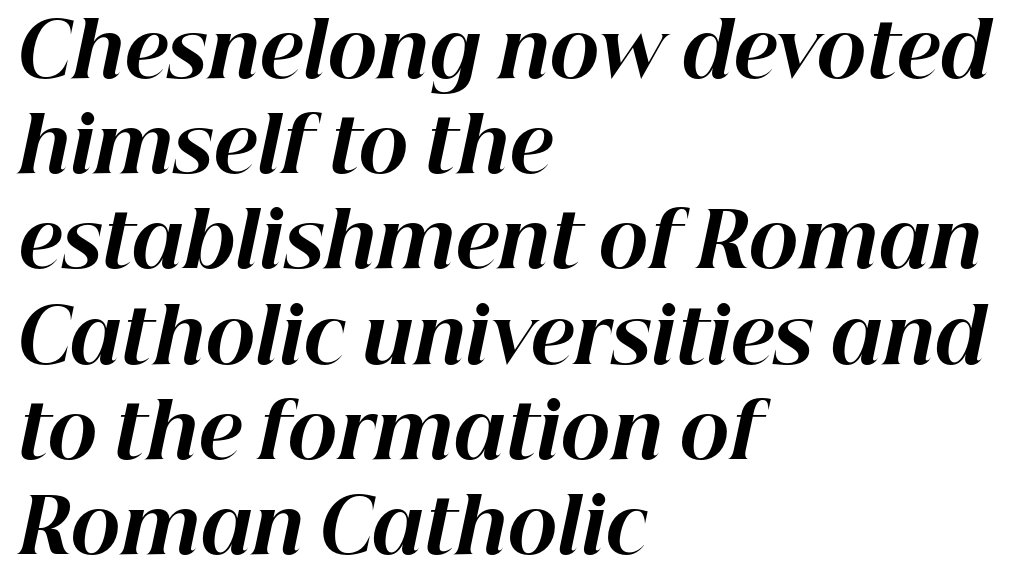
If you drew a line through each stem, it would be angled. The horizontal fit of the characters is conventional and even. Bare-footed words on every line. The face used here is proportionally spaced, like ordinary book or web type. Compared with a centered layout, this one pins lines to the left instead.
